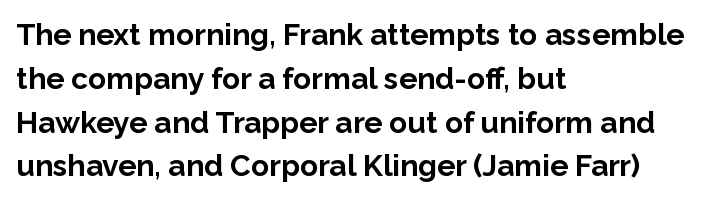
Q: Is the text bold? A: Yes.
Q: Is the text italic (slanted)? A: No, it is upright.
Q: Is the typeface a serif or a sans-serif typeface? A: Sans-serif.
Q: Is the text underlined? A: No.
Q: How is the paragraph aligned? A: Left-aligned.
Q: Is the spacing between letters normal or unusually wide? A: Normal.
Q: Is the spacing between lines tight, normal or loose? A: Normal.
Q: Width (condensed, normal, or wide)? A: Normal.
Q: Stroke contrast? A: Low.
Q: x-height? A: Medium.
Q: Monospaced? A: No.
